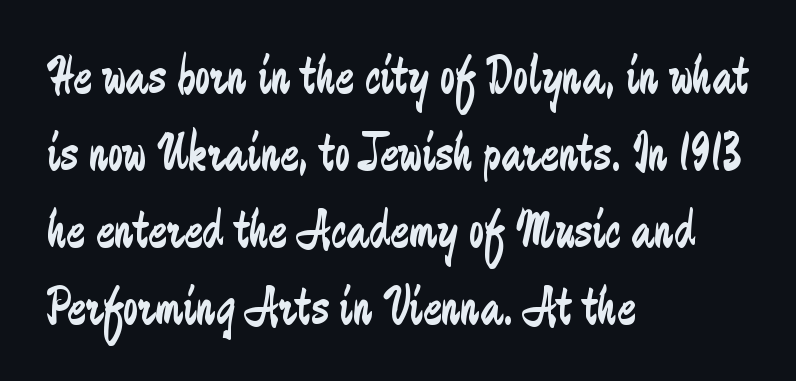
{"serif": "no", "bold": "no", "weight": "regular", "width": "condensed", "stroke_contrast": "low", "x_height": "medium", "monospaced": "no", "underline": "no", "align": "left", "line_spacing": "normal", "line_spacing_ratio": 1.4, "letter_spacing": "normal", "letter_spacing_em": 0.0, "glyph_px": 55}
